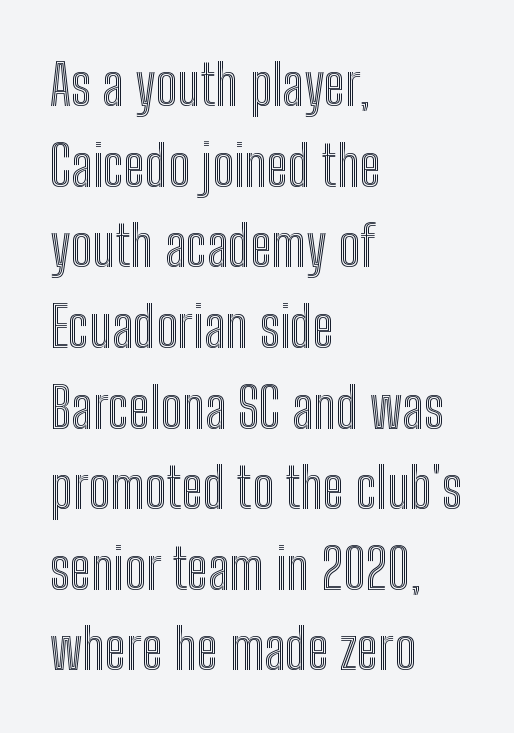
You could not count columns in this text — the font is proportionally spaced. Look at the tracking — it's just the regular setting, nothing added. The foot of each line stays bare and open. Italic: no, the glyphs are upright roman. Short and long lines alike share a common starting point at left. Whoever set this chose a conventional vertical rhythm.
